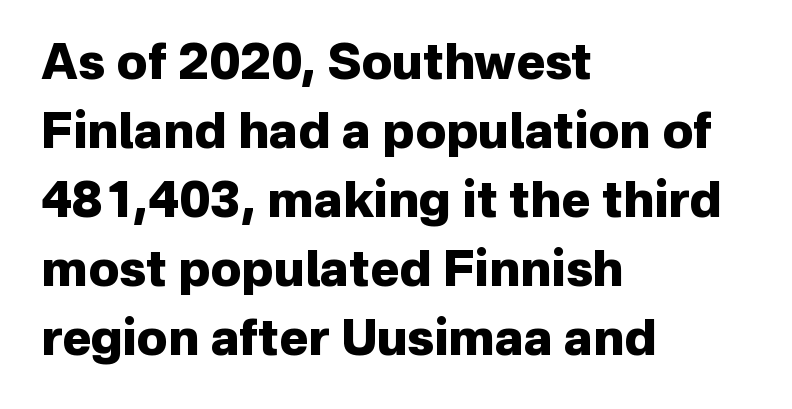
Q: Is the text bold? A: Yes.
Q: Is the text italic (slanted)? A: No, it is upright.
Q: Is the typeface a serif or a sans-serif typeface? A: Sans-serif.
Q: Is the text underlined? A: No.
Q: How is the paragraph aligned? A: Left-aligned.
Q: Is the spacing between letters normal or unusually wide? A: Normal.
Q: Is the spacing between lines tight, normal or loose? A: Normal.
Q: Width (condensed, normal, or wide)? A: Normal.
Q: Stroke contrast? A: Low.
Q: x-height? A: Medium.
Q: Monospaced? A: No.
